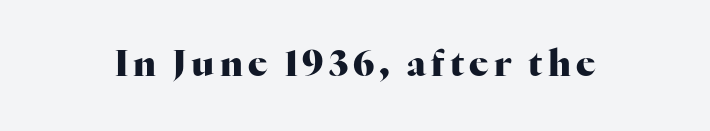
Q: Is the text bold? A: Yes.
Q: Is the text italic (slanted)? A: No, it is upright.
Q: Is the typeface a serif or a sans-serif typeface? A: Serif.
Q: Is the text underlined? A: No.
Q: Width (condensed, normal, or wide)? A: Normal.
Q: Stroke contrast? A: High.
Q: x-height? A: Medium.
Q: Monospaced? A: No.
